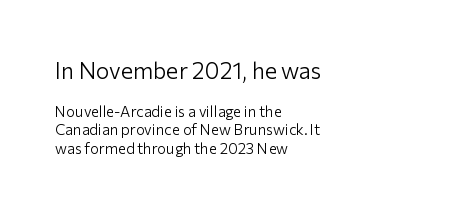
The letterforms sit shoulder to shoulder at normal distance. A student would call this left alignment; a typographer would say flush left, rag right. A bare baseline throughout the passage. Every character sits straight up, as roman type does. Unbolded letterforms with no extra heft.
